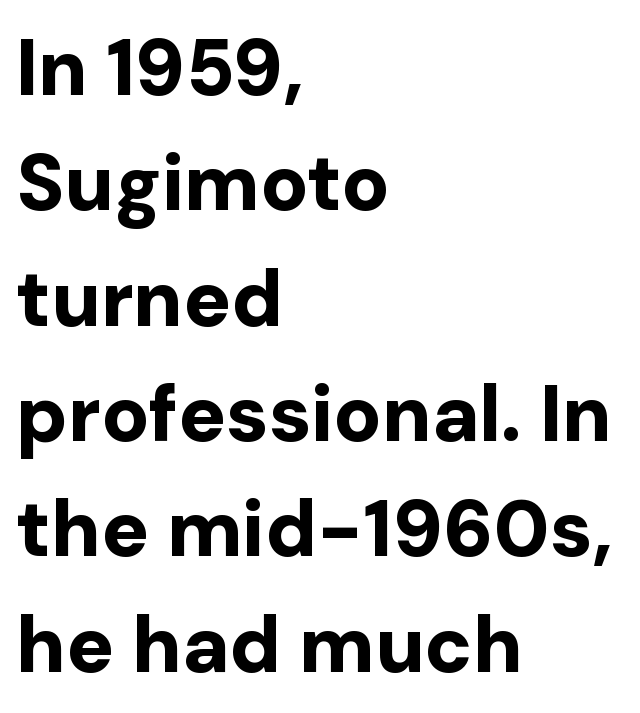
{"serif": "no", "italic": "no", "bold": "yes", "weight": "bold", "width": "normal", "stroke_contrast": "low", "x_height": "medium", "monospaced": "no", "underline": "no", "align": "left", "line_spacing": "normal", "line_spacing_ratio": 1.46, "letter_spacing": "normal", "letter_spacing_em": 0.0, "glyph_px": 79}
